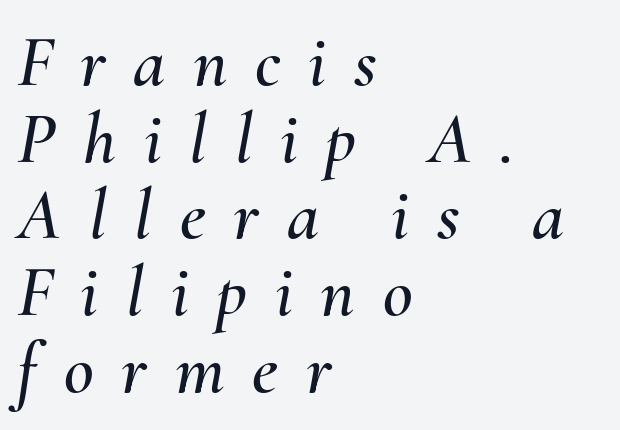
Q: Is the text italic (slanted)? A: Yes, it leans right by about 10 degrees.
Q: Is the text underlined? A: No.
Q: How is the paragraph aligned? A: Left-aligned.
Q: Is the spacing between letters normal or unusually wide? A: Unusually wide.
Q: Is the spacing between lines tight, normal or loose? A: Tight.
Q: Width (condensed, normal, or wide)? A: Normal.
Q: Stroke contrast? A: Medium.
Q: x-height? A: Small.
Q: Monospaced? A: No.
